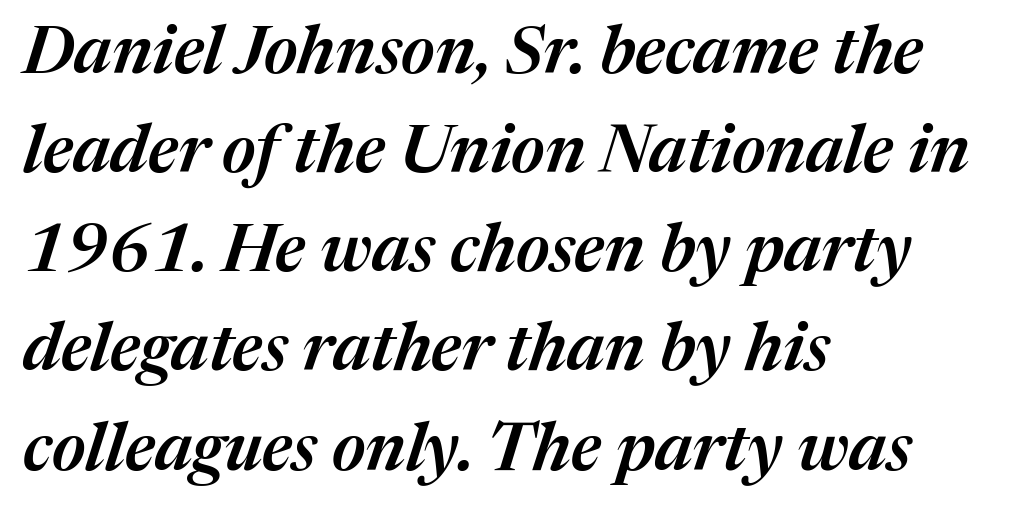
{"italic": "yes", "lean": "right", "slant_degrees": 17, "bold": "semi", "weight": "semibold", "width": "normal", "stroke_contrast": "medium", "x_height": "medium", "monospaced": "no", "underline": "no", "align": "left", "line_spacing": "normal", "line_spacing_ratio": 1.48, "letter_spacing": "normal", "letter_spacing_em": 0.0, "glyph_px": 67}
